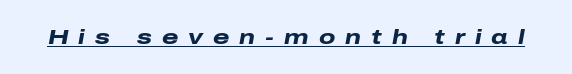
Observe the lean: these are italic letterforms. The lettering is marked with a stroke running underneath it. What weight is shown? A full bold with thick strokes. Characters follow at a spacing far wider than the type designer built in.
